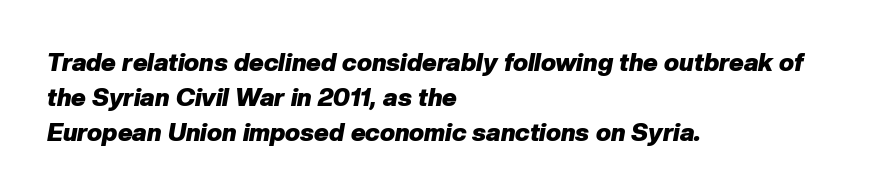
The space directly below the letters is spotless. Layout note: lines flush left. Tracking value appears to be zero — textbook default spacing. Strong, thick strokes mark this as bold type. Whoever set this chose a conventional vertical rhythm.
